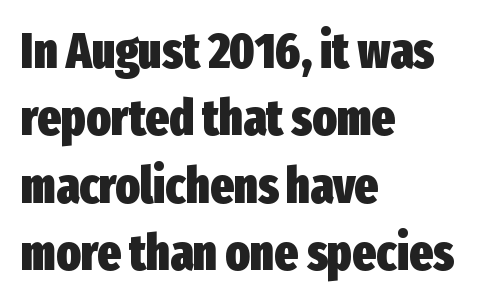
Q: Is the text bold? A: Yes.
Q: Is the text italic (slanted)? A: No, it is upright.
Q: Is the typeface a serif or a sans-serif typeface? A: Sans-serif.
Q: Is the text underlined? A: No.
Q: How is the paragraph aligned? A: Left-aligned.
Q: Is the spacing between letters normal or unusually wide? A: Normal.
Q: Is the spacing between lines tight, normal or loose? A: Normal.
Q: Width (condensed, normal, or wide)? A: Condensed.
Q: Stroke contrast? A: Low.
Q: x-height? A: Medium.
Q: Monospaced? A: No.
